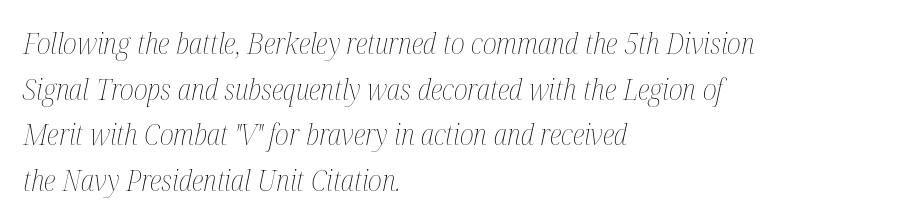
Tracking here is standard; glyphs follow each other at the usual distance. The words here are not underlined. Is the type heavy? It reads as light-to-regular instead. The specimen reads as italic at a glance. Regular leading. The rendering uses natural spacing where letterforms have individual widths.
